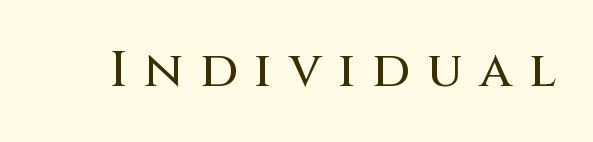
{"serif": "no", "italic": "no", "width": "normal", "stroke_contrast": "medium", "x_height": "large", "monospaced": "no", "underline": "no", "letter_spacing": "wide", "letter_spacing_em": 0.34, "glyph_px": 50}
